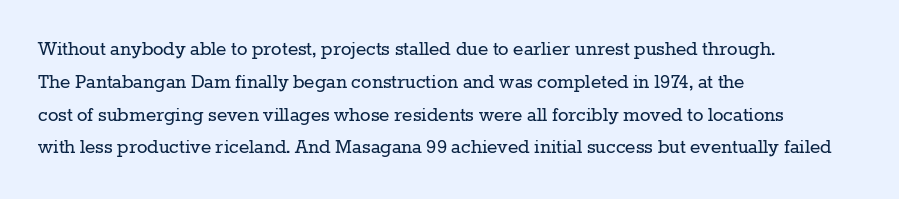
Q: Is the text bold? A: No.
Q: Is the text italic (slanted)? A: No, it is upright.
Q: Is the text underlined? A: No.
Q: How is the paragraph aligned? A: Left-aligned.
Q: Is the spacing between letters normal or unusually wide? A: Normal.
Q: Is the spacing between lines tight, normal or loose? A: Normal.
